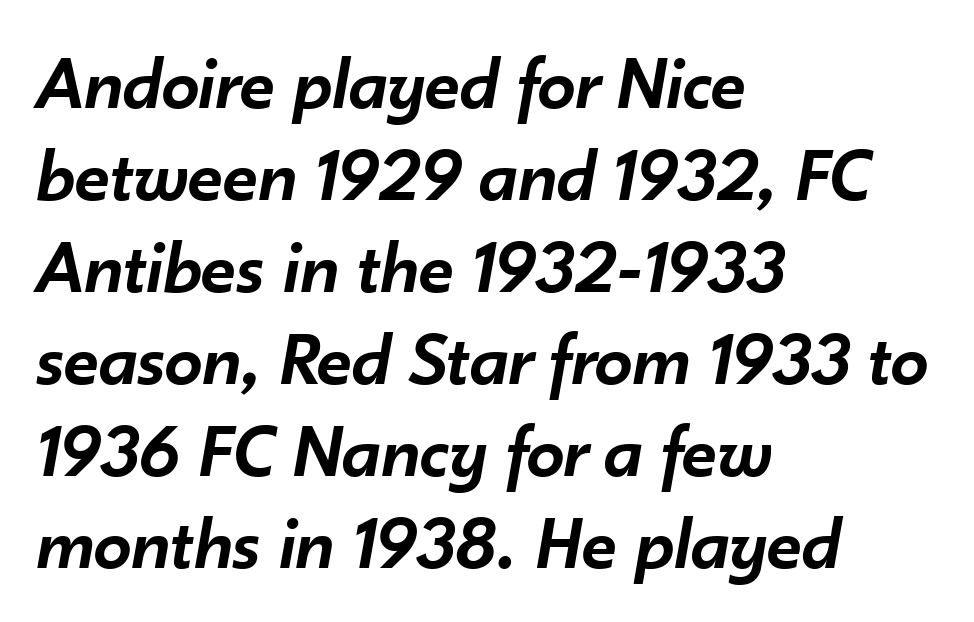
Set as a demibold, roughly 600 on the weight scale. The setting favours the left margin, as ordinary paragraphs usually do. Anything drawn beneath the words? Only blank space. Letter spacing: default.
